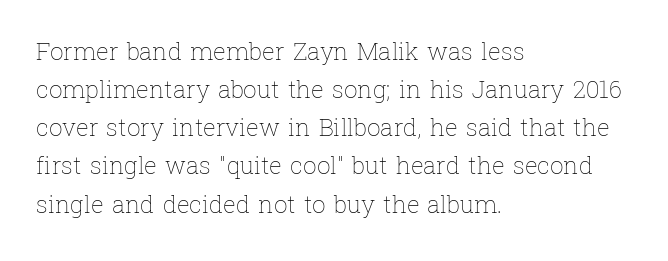
The image shows 24 px text type, upright; set left-aligned, normal line spacing (1.59x), normal letter spacing, not underlined.
